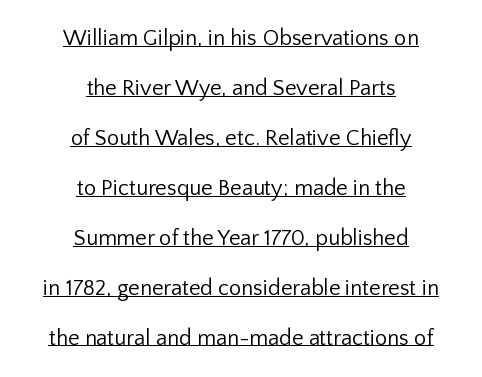
Q: Is the text bold? A: No.
Q: Is the text italic (slanted)? A: No, it is upright.
Q: Is the text underlined? A: Yes.
Q: How is the paragraph aligned? A: Centered.
Q: Is the spacing between letters normal or unusually wide? A: Normal.
Q: Is the spacing between lines tight, normal or loose? A: Loose.
